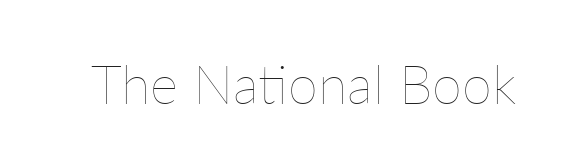
The image shows 54 px thin type, upright; set normal letter spacing, not underlined; low stroke contrast and a medium x-height.
